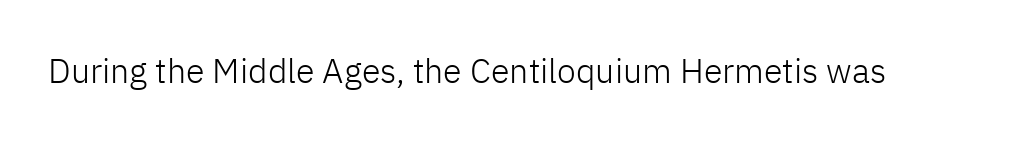
{"serif": "no", "italic": "no", "bold": "no", "weight": "light", "width": "normal", "stroke_contrast": "low", "x_height": "medium", "monospaced": "no", "underline": "no", "letter_spacing": "normal", "letter_spacing_em": 0.0, "glyph_px": 34}
